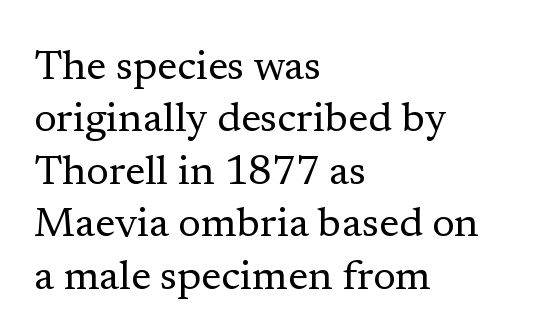
{"serif": "yes", "italic": "no", "bold": "no", "weight": "regular", "width": "normal", "stroke_contrast": "low", "x_height": "medium", "monospaced": "no", "underline": "no", "align": "left", "line_spacing": "normal", "line_spacing_ratio": 1.28, "letter_spacing": "normal", "letter_spacing_em": 0.0, "glyph_px": 41}
